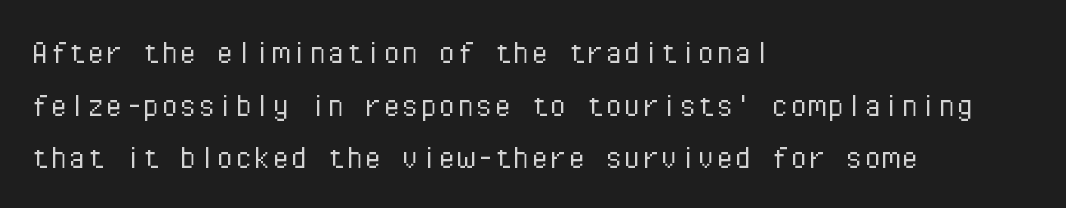
Q: Is the text bold? A: No.
Q: Is the text italic (slanted)? A: No, it is upright.
Q: Is the typeface a serif or a sans-serif typeface? A: Sans-serif.
Q: Is the text underlined? A: No.
Q: How is the paragraph aligned? A: Left-aligned.
Q: Is the spacing between letters normal or unusually wide? A: Normal.
Q: Is the spacing between lines tight, normal or loose? A: Normal.
Q: Width (condensed, normal, or wide)? A: Normal.
Q: Stroke contrast? A: Low.
Q: x-height? A: Medium.
Q: Monospaced? A: Yes.
